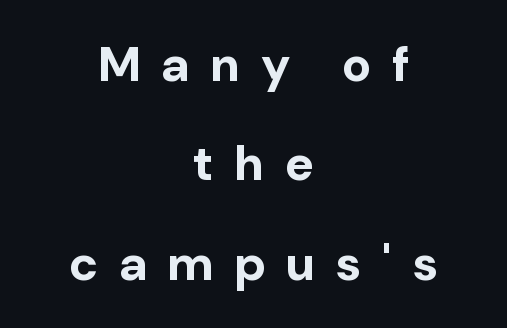
Glyph-to-glyph distance is far greater than everyday printed text. This sample uses a sans-serif face. Do the letters lean? They stand straight. Descenders hang freely into open space. A typesetter would call this leading open, well beyond the default. Caption: multi-line text, centered on the measure.
